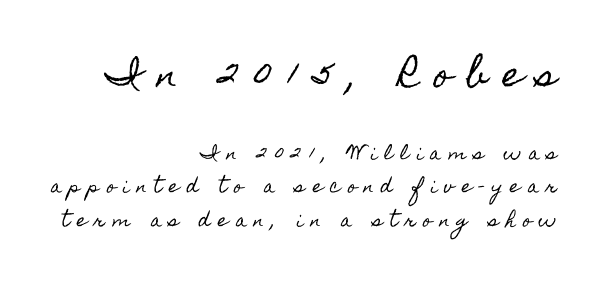
Honestly, the letter spacing is so wide it's the main thing you notice. The rendering uses a large line-height, opening up the rows. The specimen omits any rule beneath the text block's lines.
